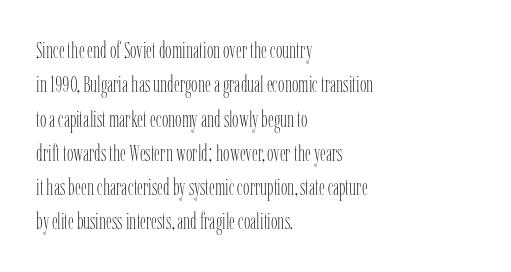
The vertical gap from one line to the next is medium. These lines were composed using upright roman letters. Horizontal alignment here is leftward, the default for most running prose. The gaps between neighbouring characters are ordinary and unremarkable. Weight: regular or lighter.
